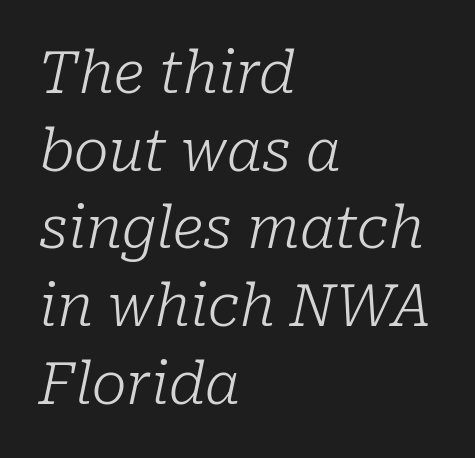
The axis of the letterforms is tilted away from vertical. Letter spacing: default. The font is comparable to plain body text, perhaps lighter. The passage is arranged the way most books set body copy — flush left.
